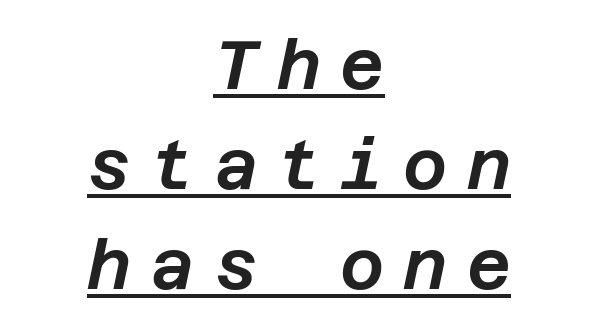
In terms of letterspacing, this is a distinctly airy, spread setting. Compared with ordinary roman type, these characters are visibly tilted. This is underlined copy, the kind a proofreader might mark for attention. Reading down the block, each line starts at a different indent, mirrored at its end. The rows are spaced the way most documents space them.
